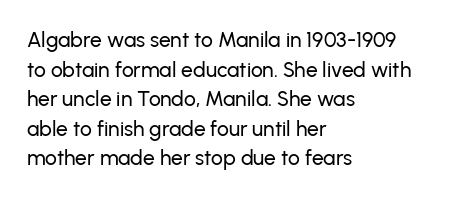
Caption: standard tracking, unaltered. Only glyphs here, with clear space below each row. The line-height multiplier appears to be the usual default. The typography opts for an upright posture over an oblique one. A student would call this left alignment; a typographer would say flush left, rag right.
